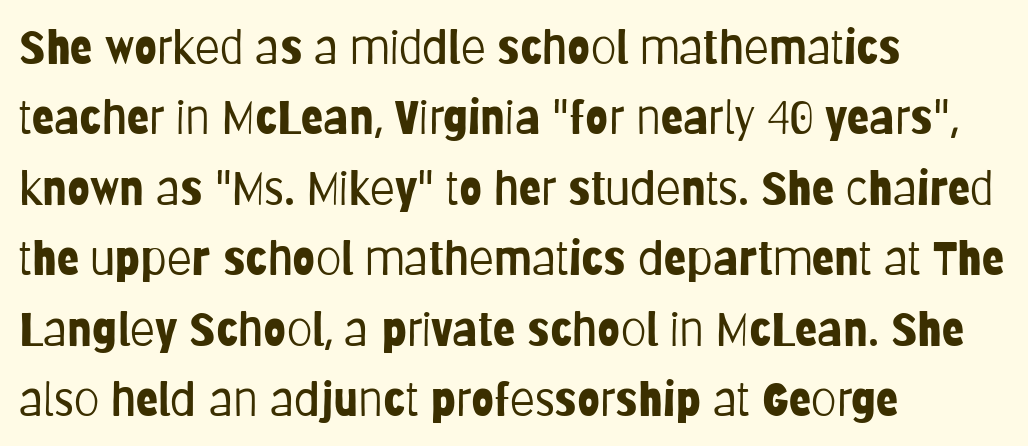
{"serif": "no", "italic": "no", "bold": "no", "weight": "light", "width": "condensed", "stroke_contrast": "low", "x_height": "large", "monospaced": "no", "underline": "no", "align": "left", "line_spacing": "normal", "line_spacing_ratio": 1.53, "letter_spacing": "normal", "letter_spacing_em": 0.0, "glyph_px": 46}
